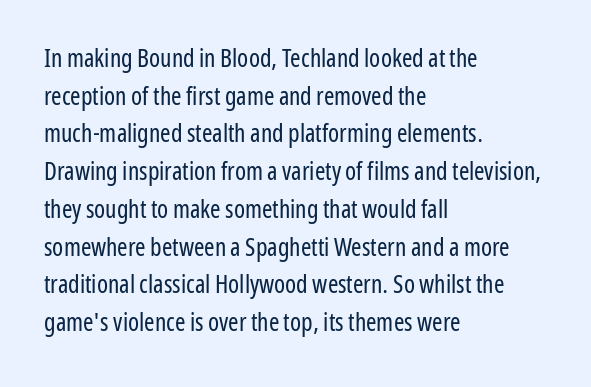
The image shows 25 px text type, upright; set left-aligned, normal line spacing (1.51x), normal letter spacing, not underlined.
